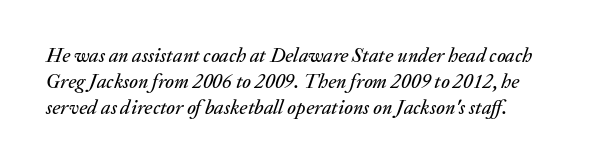
The image shows 20 px text type, italic (leaning right); set normal line spacing (1.31x), normal letter spacing, not underlined.
